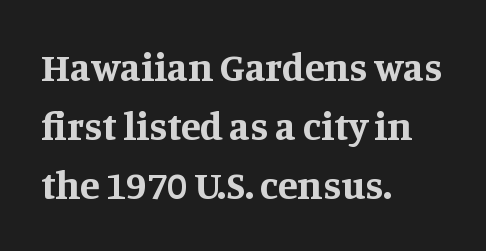
Stroke thickness is high; the sample reads as a true bold. Nothing unusual about the tracking: characters are spaced as the font intends. It's the straight-up-and-down kind of type. Every row of glyphs begins at an identical x-position on the left. Quick note: interline space is typical. Descenders hang freely into open space.
